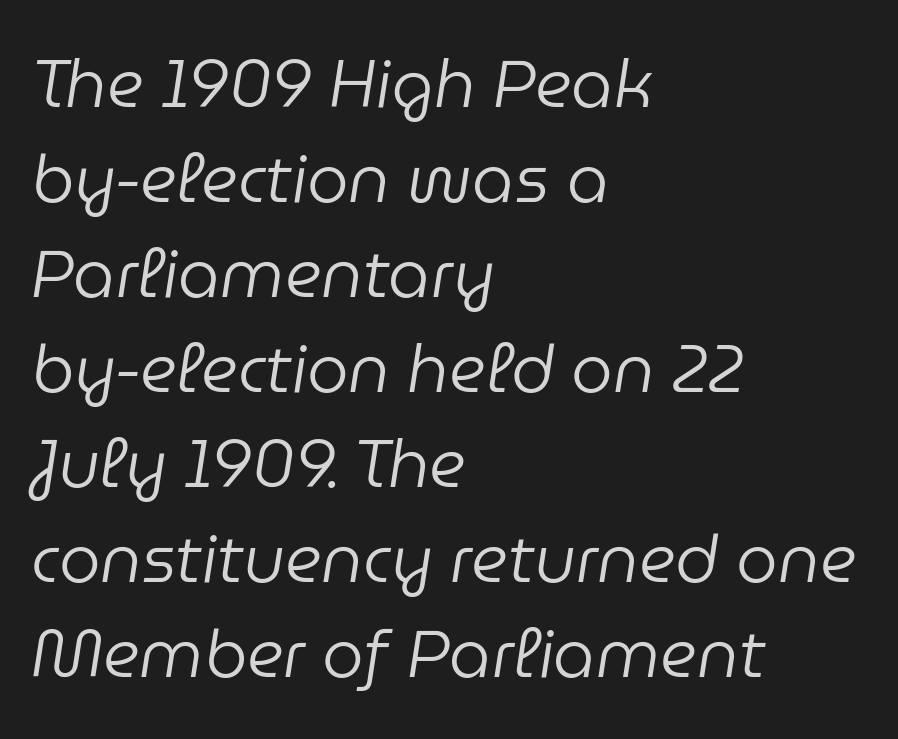
Q: Is the text bold? A: No.
Q: Is the text italic (slanted)? A: Yes, it leans right by about 9 degrees.
Q: Is the text underlined? A: No.
Q: How is the paragraph aligned? A: Left-aligned.
Q: Is the spacing between letters normal or unusually wide? A: Normal.
Q: Is the spacing between lines tight, normal or loose? A: Normal.
Q: Width (condensed, normal, or wide)? A: Normal.
Q: Stroke contrast? A: Low.
Q: x-height? A: Medium.
Q: Monospaced? A: No.
